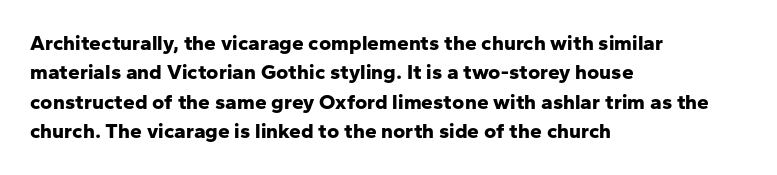
{"italic": "no", "bold": "yes", "underline": "no", "align": "left", "line_spacing": "normal", "line_spacing_ratio": 1.4, "letter_spacing": "normal", "letter_spacing_em": 0.0, "glyph_px": 21}
